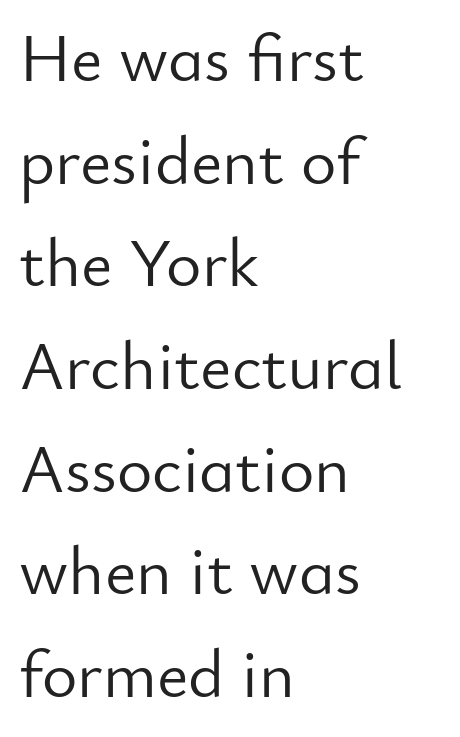
Q: Is the text bold? A: No.
Q: Is the text italic (slanted)? A: No, it is upright.
Q: Is the typeface a serif or a sans-serif typeface? A: Sans-serif.
Q: Is the text underlined? A: No.
Q: How is the paragraph aligned? A: Left-aligned.
Q: Is the spacing between letters normal or unusually wide? A: Normal.
Q: Is the spacing between lines tight, normal or loose? A: Normal.
Q: Width (condensed, normal, or wide)? A: Normal.
Q: Stroke contrast? A: Low.
Q: x-height? A: Small.
Q: Monospaced? A: No.
